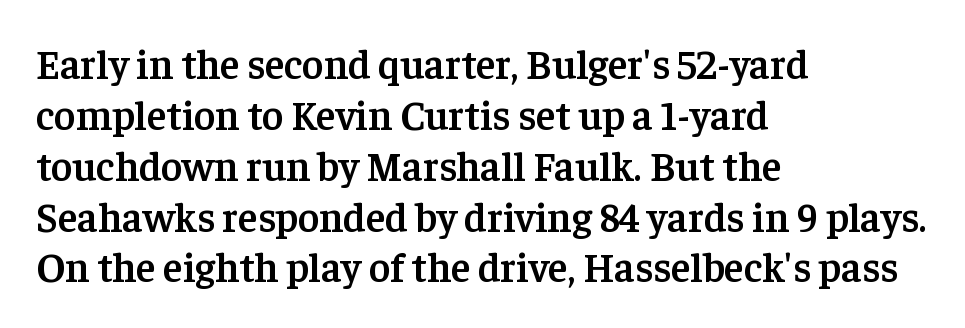
The image shows 41 px semibold serif type, upright; set left-aligned, line spacing 1.24x, normal letter spacing, not underlined; low stroke contrast and a medium x-height.
